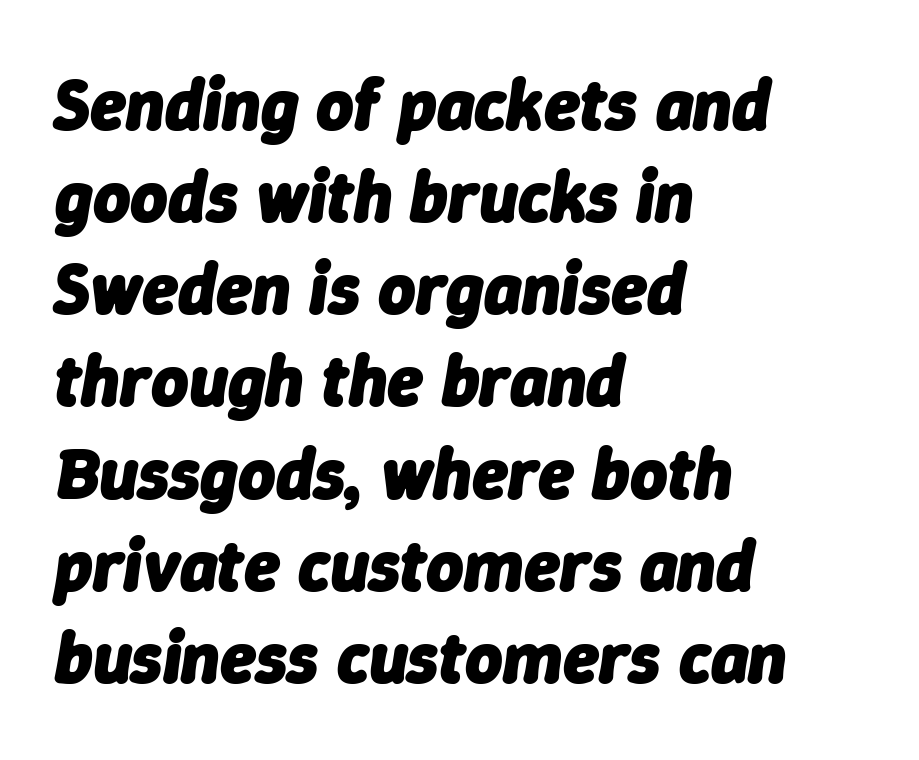
Q: Is the text bold? A: Yes.
Q: Is the text italic (slanted)? A: Yes, it leans right by about 9 degrees.
Q: Is the text underlined? A: No.
Q: How is the paragraph aligned? A: Left-aligned.
Q: Is the spacing between letters normal or unusually wide? A: Normal.
Q: Is the spacing between lines tight, normal or loose? A: Normal.
Q: Width (condensed, normal, or wide)? A: Normal.
Q: Stroke contrast? A: Low.
Q: x-height? A: Medium.
Q: Monospaced? A: No.
